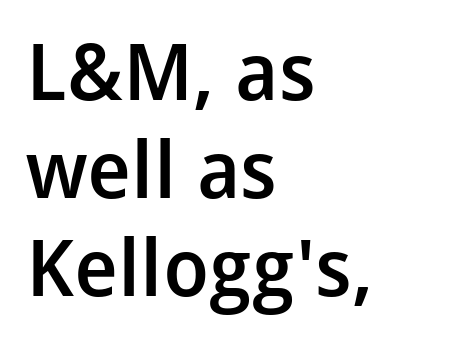
Unlike italic type, these characters show no tilt at all. A student would call this left alignment; a typographer would say flush left, rag right. Nobody touched the tracking dial on this one. The font family rendered here belongs to the sans-serif group. A fair bit of extra ink — the face is semibold, not bold.
